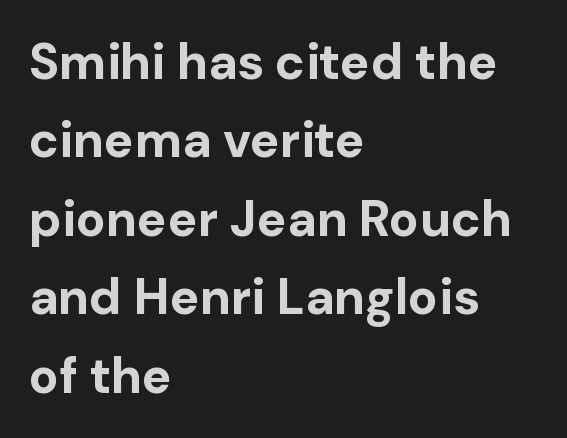
{"serif": "no", "italic": "no", "bold": "yes", "weight": "bold", "width": "normal", "stroke_contrast": "low", "x_height": "medium", "monospaced": "no", "underline": "no", "align": "left", "line_spacing": "normal", "line_spacing_ratio": 1.57, "letter_spacing": "normal", "letter_spacing_em": 0.0, "glyph_px": 50}
